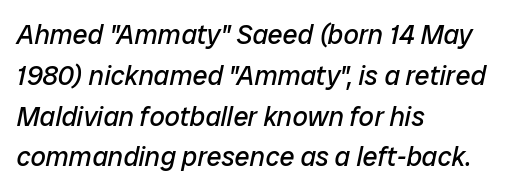
In terms of letterspacing, this is plain default setting. Layout note: lines flush left. Horizontal bands of white between lines are of average thickness. These lines were composed using italics. The specimen omits any rule beneath the text block's lines.
